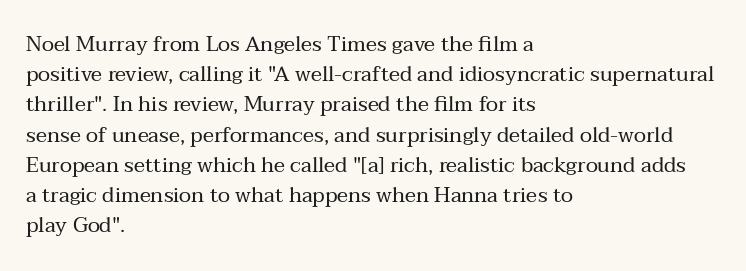
Q: Is the text bold? A: No.
Q: Is the text italic (slanted)? A: No, it is upright.
Q: Is the text underlined? A: No.
Q: How is the paragraph aligned? A: Left-aligned.
Q: Is the spacing between letters normal or unusually wide? A: Normal.
Q: Is the spacing between lines tight, normal or loose? A: Normal.
